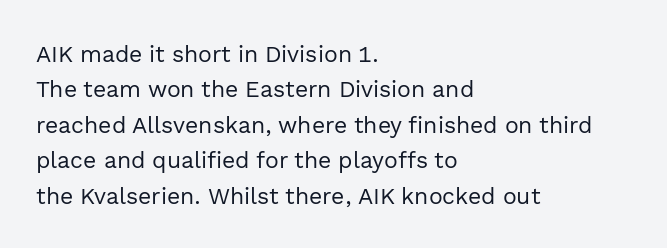
The image shows 23 px text type, upright; set left-aligned, normal line spacing (1.54x), normal letter spacing, not underlined.
